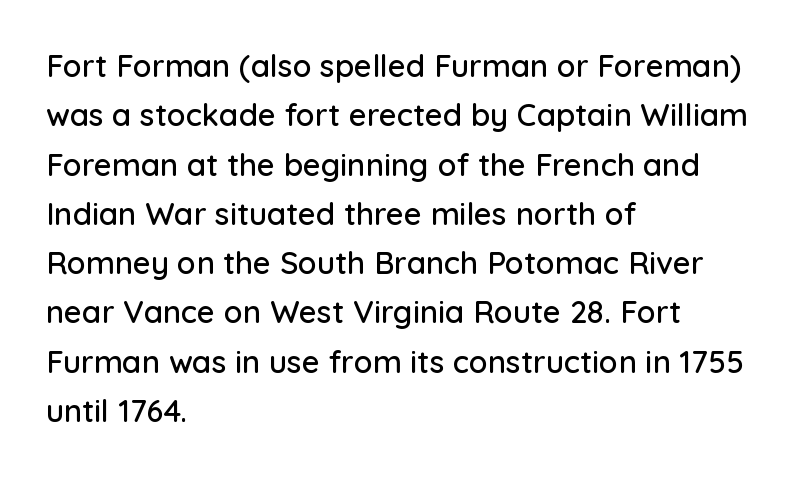
The specimen omits any rule beneath the text block's lines. Letterform terminals end flat and unadorned throughout the passage. Looks like regular typesetting: each glyph gets only the width it needs. How are the letters spaced? Ordinarily, with no added tracking. Line beginnings align vertically; line endings do not.
